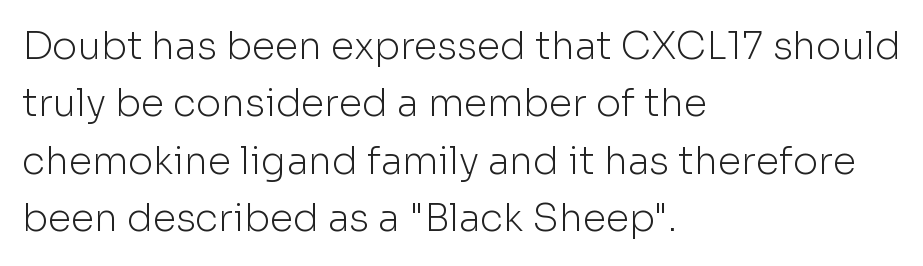
Q: Is the text bold? A: No.
Q: Is the text italic (slanted)? A: No, it is upright.
Q: Is the typeface a serif or a sans-serif typeface? A: Sans-serif.
Q: Is the text underlined? A: No.
Q: How is the paragraph aligned? A: Left-aligned.
Q: Is the spacing between letters normal or unusually wide? A: Normal.
Q: Is the spacing between lines tight, normal or loose? A: Normal.
Q: Width (condensed, normal, or wide)? A: Normal.
Q: Stroke contrast? A: Low.
Q: x-height? A: Medium.
Q: Monospaced? A: No.
